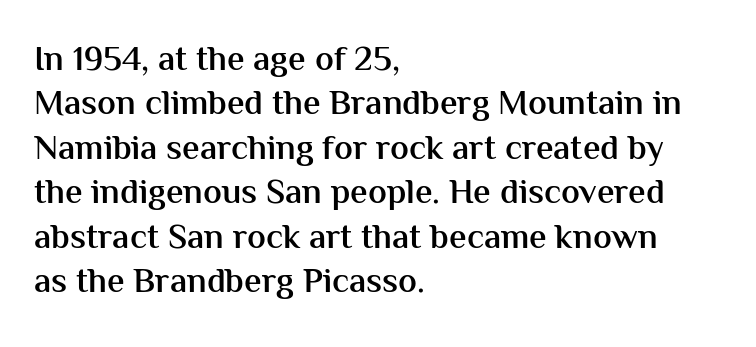
Q: Is the text bold? A: Semi-bold.
Q: Is the text italic (slanted)? A: No, it is upright.
Q: Is the typeface a serif or a sans-serif typeface? A: Sans-serif.
Q: Is the text underlined? A: No.
Q: How is the paragraph aligned? A: Left-aligned.
Q: Is the spacing between letters normal or unusually wide? A: Normal.
Q: Is the spacing between lines tight, normal or loose? A: Normal.
Q: Width (condensed, normal, or wide)? A: Normal.
Q: Stroke contrast? A: Medium.
Q: x-height? A: Medium.
Q: Monospaced? A: No.
